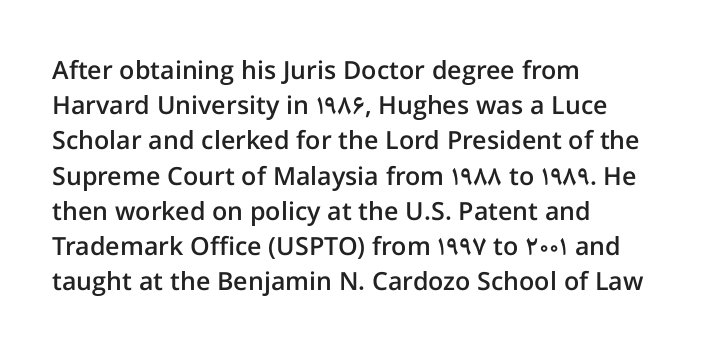
Heft: intermediate — a semibold. No word sits above an underline. Successive baselines arrive at the customary interval. Inter-character spacing is left at the font's built-in metrics. Reading down the block, your eye returns to a fixed left position each line. Italic? Not at all — the glyphs are vertical.
